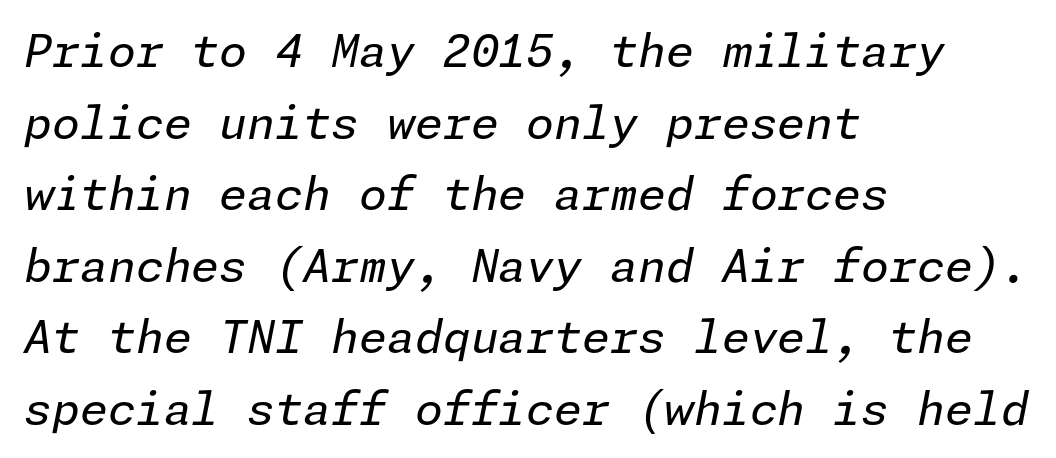
These lines were composed using italics. Type without underlining. These lines sit exactly where default settings would place them. The horizontal fit of the characters is conventional and even.
